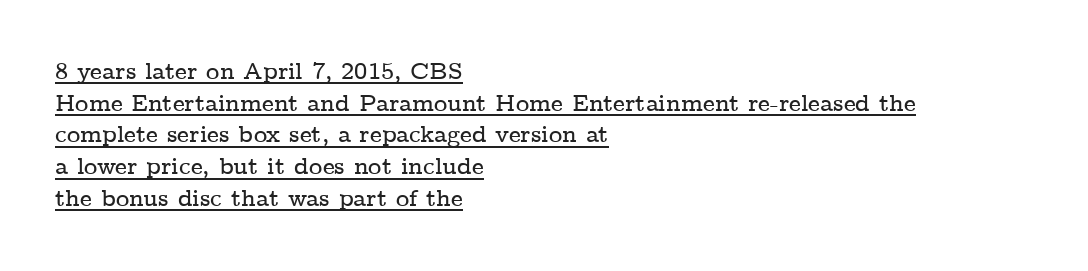
{"italic": "no", "underline": "yes", "align": "left", "line_spacing": "normal", "line_spacing_ratio": 1.38, "letter_spacing": "normal", "letter_spacing_em": 0.0, "glyph_px": 23}
